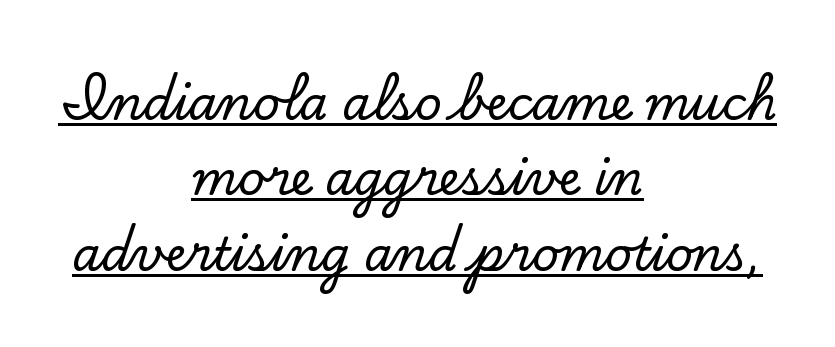
The image shows 46 px serif type; set centered, normal line spacing (1.64x), normal letter spacing, underlined; low stroke contrast and a small x-height.
